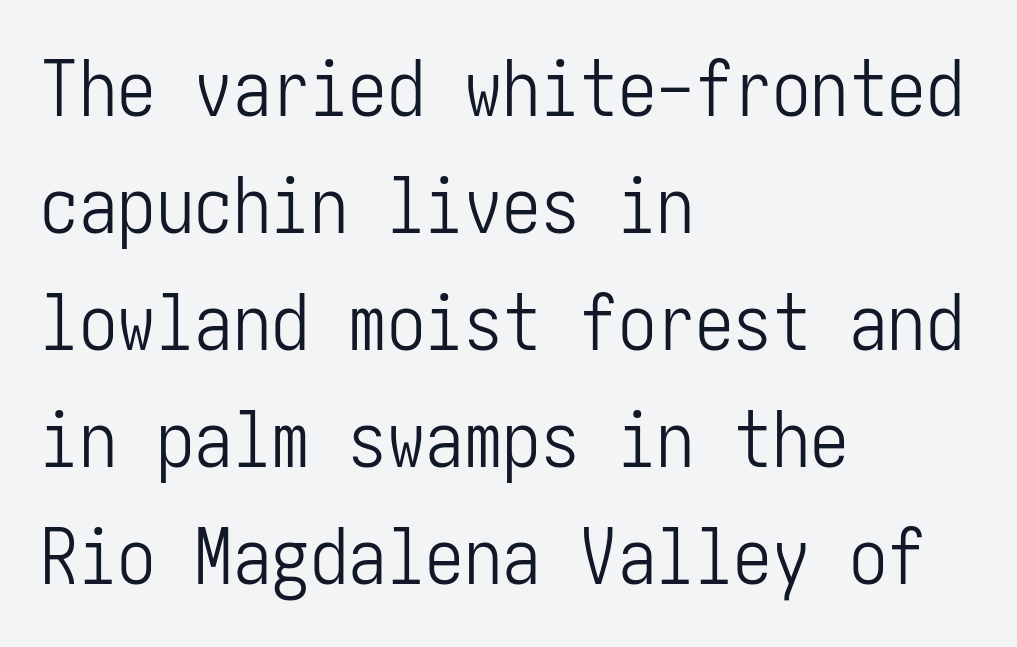
The setting favours the left margin, as ordinary paragraphs usually do. In terms of posture, this sample is upright. The foot of each line stays bare and open. Tracking value appears to be zero — textbook default spacing. Grotesque or geometric, the face here clearly has no serifs.
